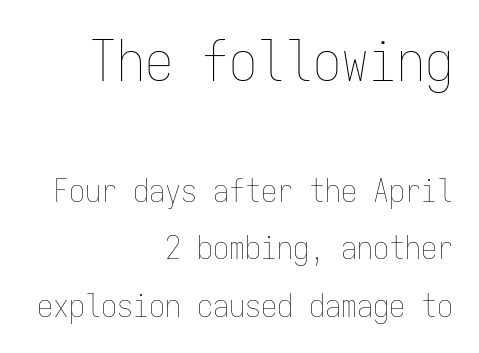
The emphasis by scale lands on block number one, above. Nobody drew a line under any word here. The letterforms sit shoulder to shoulder at normal distance. Looks like terminal output: every glyph gets an equal slot. Weight: not bold — regular or lighter.
